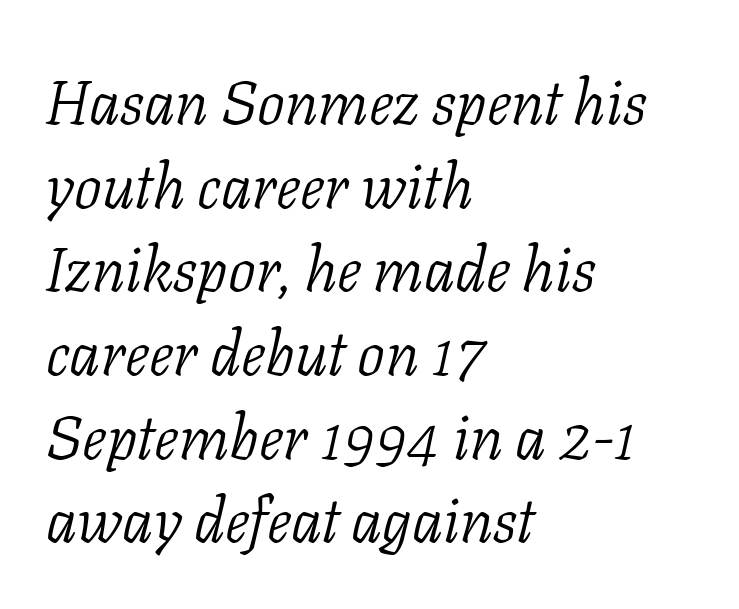
The image shows 62 px light serif type, italic (leaning right); set left-aligned, normal line spacing (1.35x), normal letter spacing, not underlined; low stroke contrast and a medium x-height.
